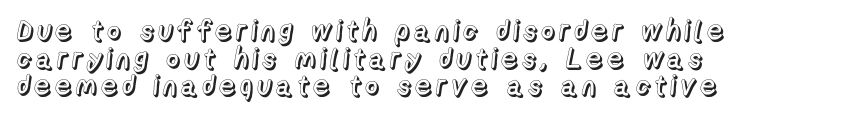
{"width": "normal", "x_height": "medium", "monospaced": "no", "underline": "no", "align": "left", "line_spacing": "tight", "line_spacing_ratio": 0.99, "glyph_px": 28}
